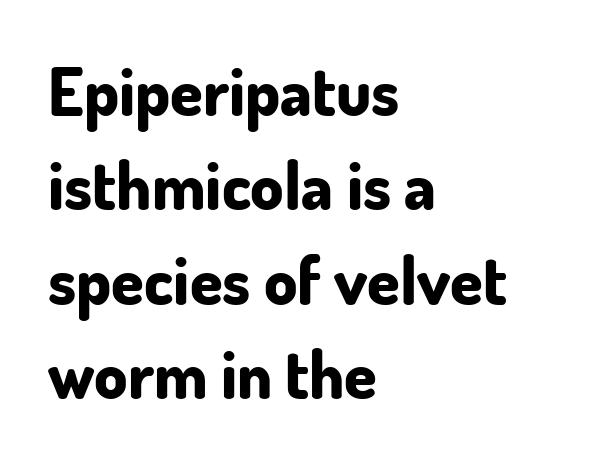
Q: Is the text bold? A: Yes.
Q: Is the text italic (slanted)? A: No, it is upright.
Q: Is the typeface a serif or a sans-serif typeface? A: Sans-serif.
Q: Is the text underlined? A: No.
Q: How is the paragraph aligned? A: Left-aligned.
Q: Is the spacing between letters normal or unusually wide? A: Normal.
Q: Is the spacing between lines tight, normal or loose? A: Normal.
Q: Width (condensed, normal, or wide)? A: Normal.
Q: Stroke contrast? A: Low.
Q: x-height? A: Small.
Q: Monospaced? A: No.
